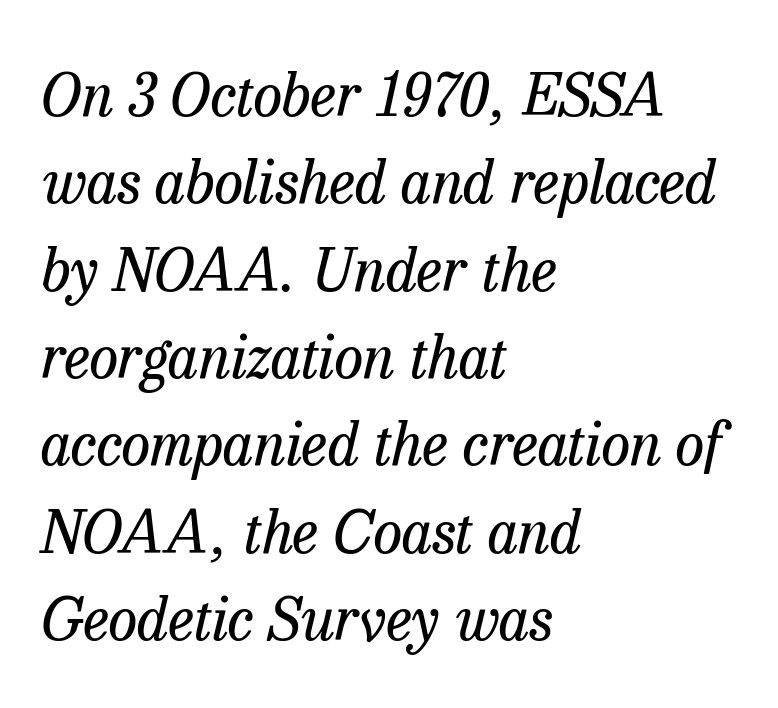
{"serif": "yes", "italic": "yes", "lean": "right", "slant_degrees": 13, "bold": "no", "weight": "regular", "width": "normal", "stroke_contrast": "low", "x_height": "medium", "monospaced": "no", "underline": "no", "align": "left", "line_spacing": "normal", "line_spacing_ratio": 1.48, "letter_spacing": "normal", "letter_spacing_em": 0.0, "glyph_px": 59}
